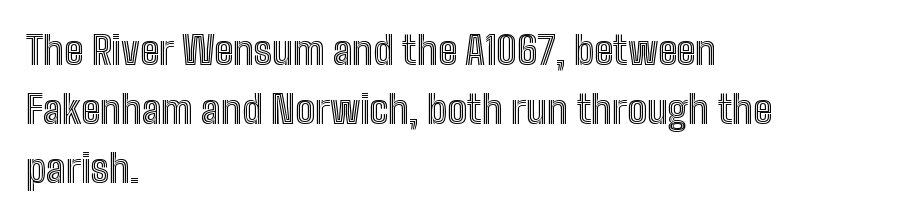
{"italic": "no", "width": "condensed", "x_height": "medium", "monospaced": "no", "underline": "no", "align": "left", "line_spacing": "normal", "line_spacing_ratio": 1.51, "letter_spacing": "normal", "letter_spacing_em": 0.0, "glyph_px": 39}
